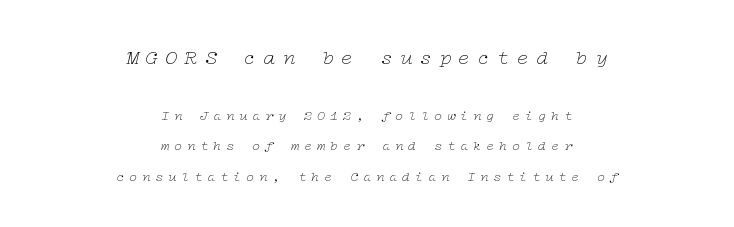
Q: Is the text bold? A: No.
Q: Is the text italic (slanted)? A: Yes, it leans right by about 12 degrees.
Q: Is the text underlined? A: No.
Q: How is the paragraph aligned? A: Centered.
Q: Is the spacing between letters normal or unusually wide? A: Unusually wide.
Q: Is the spacing between lines tight, normal or loose? A: Loose.
Q: Which block of text is set in a larger size, the first (top) or the second (bottom)? A: The first (top) one.
